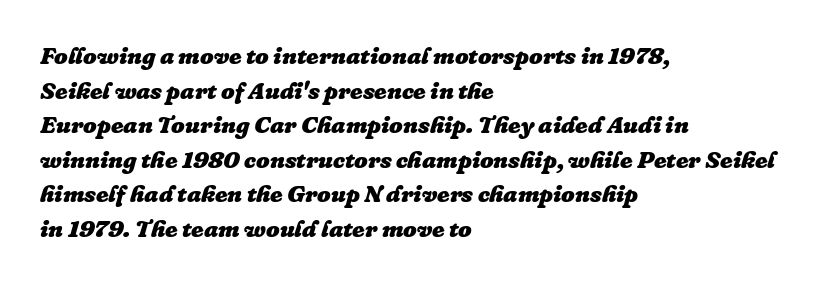
Q: Is the text bold? A: Yes.
Q: Is the text italic (slanted)? A: Yes, it leans right by about 16 degrees.
Q: Is the text underlined? A: No.
Q: How is the paragraph aligned? A: Left-aligned.
Q: Is the spacing between letters normal or unusually wide? A: Normal.
Q: Is the spacing between lines tight, normal or loose? A: Normal.
